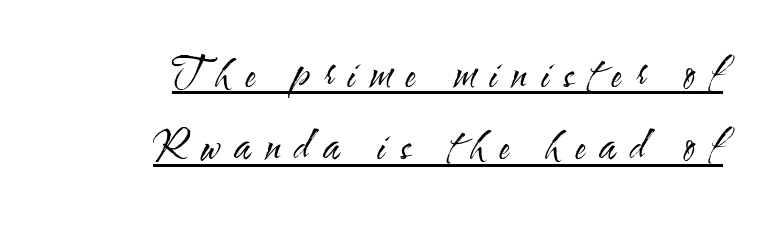
{"serif": "no", "bold": "no", "weight": "regular", "width": "condensed", "stroke_contrast": "medium", "x_height": "small", "monospaced": "no", "underline": "yes", "align": "right", "line_spacing_ratio": 1.81, "letter_spacing": "wide", "letter_spacing_em": 0.36, "glyph_px": 40}
